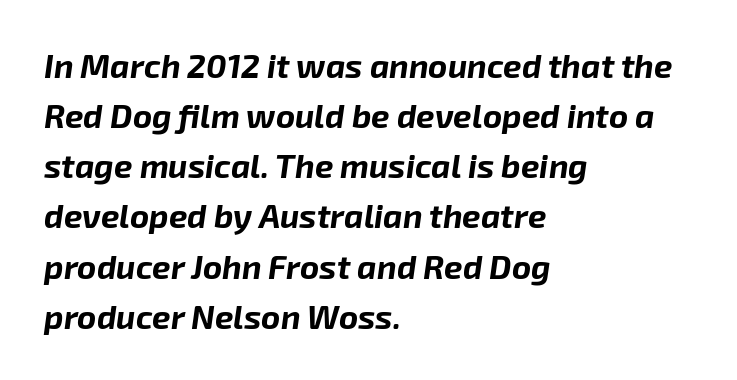
{"italic": "yes", "lean": "right", "slant_degrees": 8, "bold": "yes", "weight": "bold", "width": "normal", "stroke_contrast": "low", "x_height": "medium", "monospaced": "no", "underline": "no", "align": "left", "line_spacing": "normal", "line_spacing_ratio": 1.52, "letter_spacing": "normal", "letter_spacing_em": 0.0, "glyph_px": 33}
